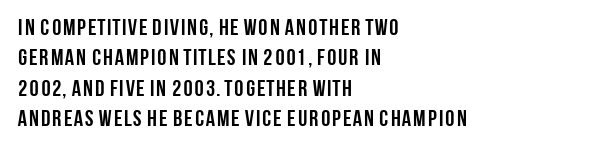
{"italic": "no", "bold": "yes", "underline": "no", "align": "left", "line_spacing": "normal", "line_spacing_ratio": 1.32, "letter_spacing": "normal", "letter_spacing_em": 0.0, "glyph_px": 23}
